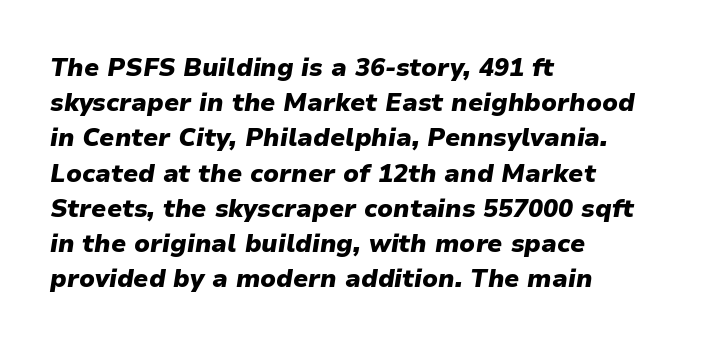
The horizontal fit of the characters is conventional and even. Horizontally, the lines are justified to the leading edge only. This is oblique type, the kind used for emphasis or titles. Only glyphs here, with clear space below each row. Heavy, bold letterforms.
